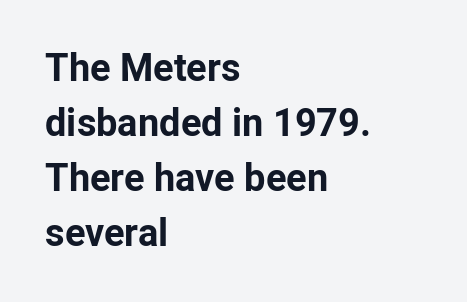
Q: Is the text bold? A: Yes.
Q: Is the text italic (slanted)? A: No, it is upright.
Q: Is the typeface a serif or a sans-serif typeface? A: Sans-serif.
Q: Is the text underlined? A: No.
Q: How is the paragraph aligned? A: Left-aligned.
Q: Is the spacing between letters normal or unusually wide? A: Normal.
Q: Is the spacing between lines tight, normal or loose? A: Normal.
Q: Width (condensed, normal, or wide)? A: Normal.
Q: Stroke contrast? A: Low.
Q: x-height? A: Medium.
Q: Monospaced? A: No.
